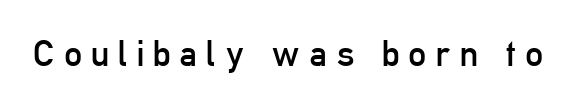
{"serif": "no", "italic": "no", "bold": "no", "weight": "regular", "width": "condensed", "stroke_contrast": "low", "x_height": "medium", "monospaced": "no", "underline": "no", "letter_spacing": "wide", "letter_spacing_em": 0.25, "glyph_px": 36}
